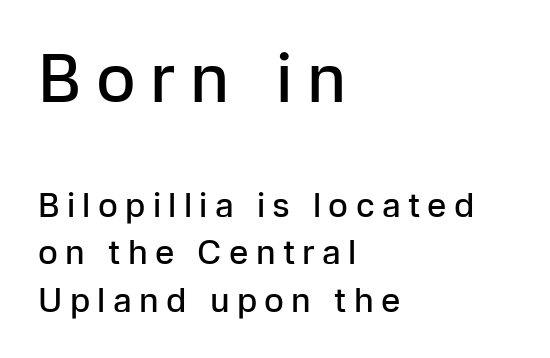
Q: Is the text bold? A: Semi-bold.
Q: Is the text italic (slanted)? A: No, it is upright.
Q: Is the typeface a serif or a sans-serif typeface? A: Sans-serif.
Q: Is the text underlined? A: No.
Q: How is the paragraph aligned? A: Left-aligned.
Q: Is the spacing between letters normal or unusually wide? A: Unusually wide.
Q: Is the spacing between lines tight, normal or loose? A: Normal.
Q: Which block of text is set in a larger size, the first (top) or the second (bottom)? A: The first (top) one.
Q: Width (condensed, normal, or wide)? A: Normal.
Q: Stroke contrast? A: Low.
Q: x-height? A: Medium.
Q: Monospaced? A: No.
